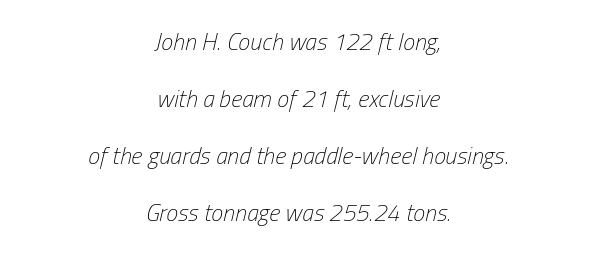
The text block is weighted toward neither margin, spreading evenly from the middle. Words float on clear page, feet unadorned. Looking at the ascenders, they clearly lean. This rendering leaves character spacing at its baseline value. Is the type heavy? It reads as light-to-regular instead.
